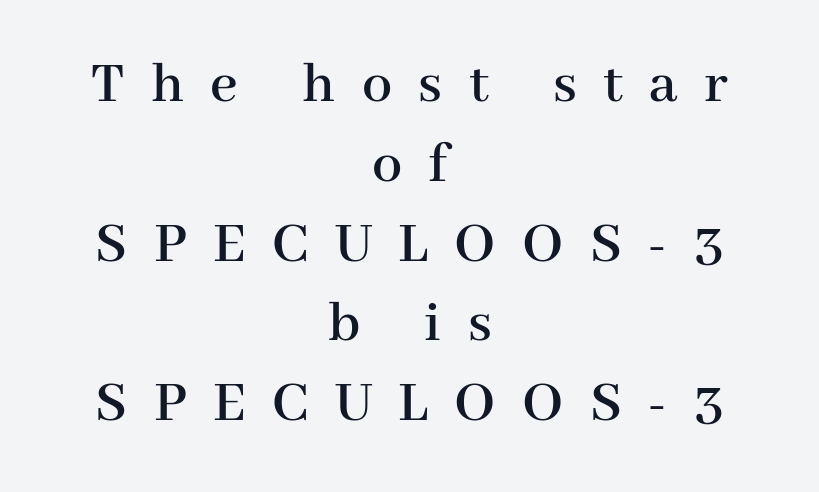
{"serif": "yes", "italic": "no", "width": "normal", "stroke_contrast": "high", "x_height": "medium", "monospaced": "no", "underline": "no", "align": "center", "line_spacing": "normal", "line_spacing_ratio": 1.33, "letter_spacing": "wide", "letter_spacing_em": 0.44, "glyph_px": 60}
